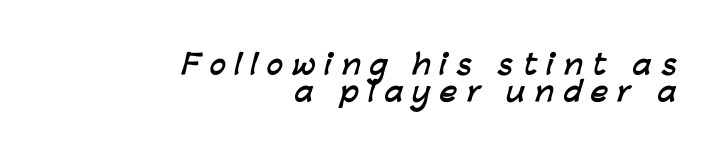
Unmarked baselines from the first word to the last. Quick note: interline space is minimal. Does the weight exceed regular? Yes, all the way to bold. Someone cranked the tracking dial way up on this one.
